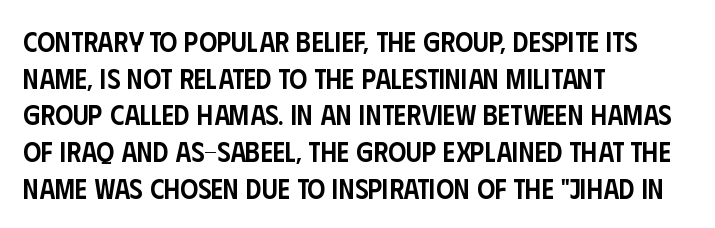
Q: Is the text bold? A: Semi-bold.
Q: Is the text italic (slanted)? A: No, it is upright.
Q: Is the typeface a serif or a sans-serif typeface? A: Sans-serif.
Q: Is the text underlined? A: No.
Q: How is the paragraph aligned? A: Left-aligned.
Q: Is the spacing between letters normal or unusually wide? A: Normal.
Q: Is the spacing between lines tight, normal or loose? A: Normal.
Q: Width (condensed, normal, or wide)? A: Condensed.
Q: Stroke contrast? A: Low.
Q: x-height? A: Large.
Q: Monospaced? A: No.
